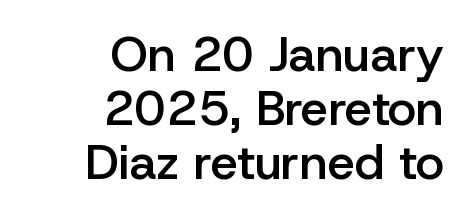
The image shows 49 px semibold sans-serif type, upright; set right-aligned, tight line spacing (1.1x), normal letter spacing, not underlined; low stroke contrast and a medium x-height.
